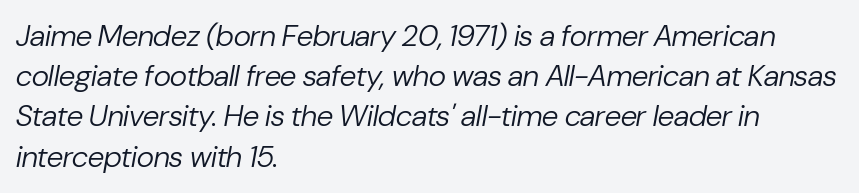
Q: Is the text bold? A: No.
Q: Is the text italic (slanted)? A: Yes, it leans right by about 10 degrees.
Q: Is the text underlined? A: No.
Q: How is the paragraph aligned? A: Left-aligned.
Q: Is the spacing between letters normal or unusually wide? A: Normal.
Q: Is the spacing between lines tight, normal or loose? A: Normal.
Q: Width (condensed, normal, or wide)? A: Normal.
Q: Stroke contrast? A: Low.
Q: x-height? A: Medium.
Q: Monospaced? A: No.
